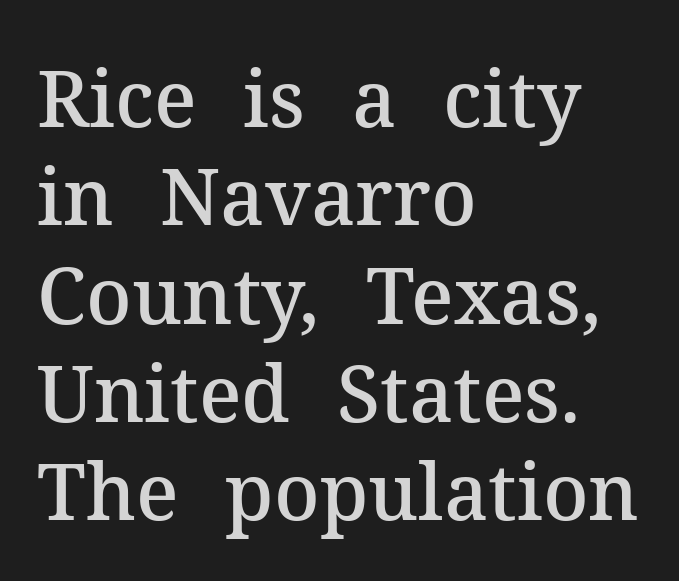
Q: Is the text bold? A: Semi-bold.
Q: Is the text italic (slanted)? A: No, it is upright.
Q: Is the typeface a serif or a sans-serif typeface? A: Serif.
Q: Is the text underlined? A: No.
Q: How is the paragraph aligned? A: Left-aligned.
Q: Is the spacing between letters normal or unusually wide? A: Normal.
Q: Is the spacing between lines tight, normal or loose? A: Normal.
Q: Width (condensed, normal, or wide)? A: Normal.
Q: Stroke contrast? A: Medium.
Q: x-height? A: Medium.
Q: Monospaced? A: No.
